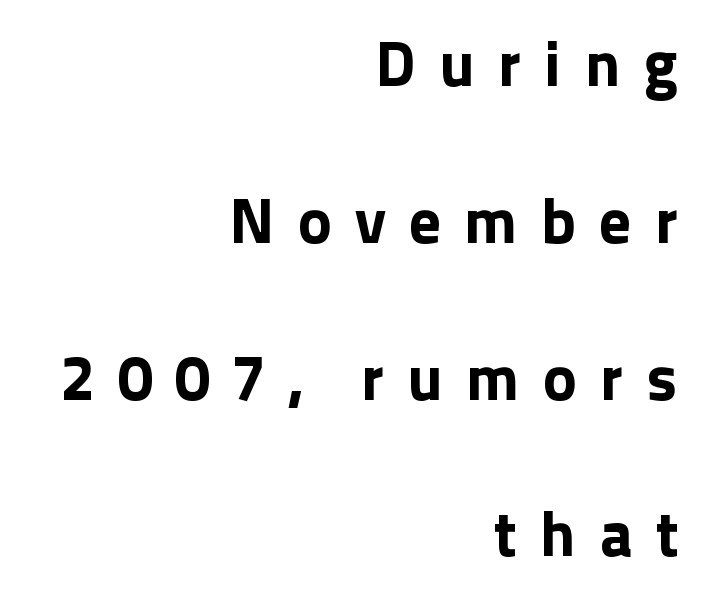
The image shows 64 px sans-serif type, upright; set right-aligned, loose line spacing (2.45x), unusually wide letter spacing (+0.36 em), not underlined; low stroke contrast and a medium x-height.
